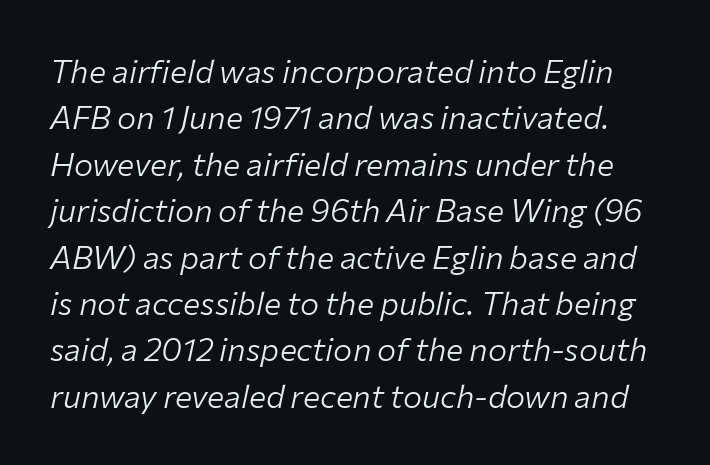
This block has exactly the height ordinary leading produces. Is the type slanted? Yes — the strokes lean at a clear angle. Observe the ordinary spacing: letters are neighbours, not strangers. Here the designer chose a conventional face with non-uniform glyph widths. A quiet, ordinary-to-light weight characterises the typeface. Honestly, there is no underline to notice here at all.
